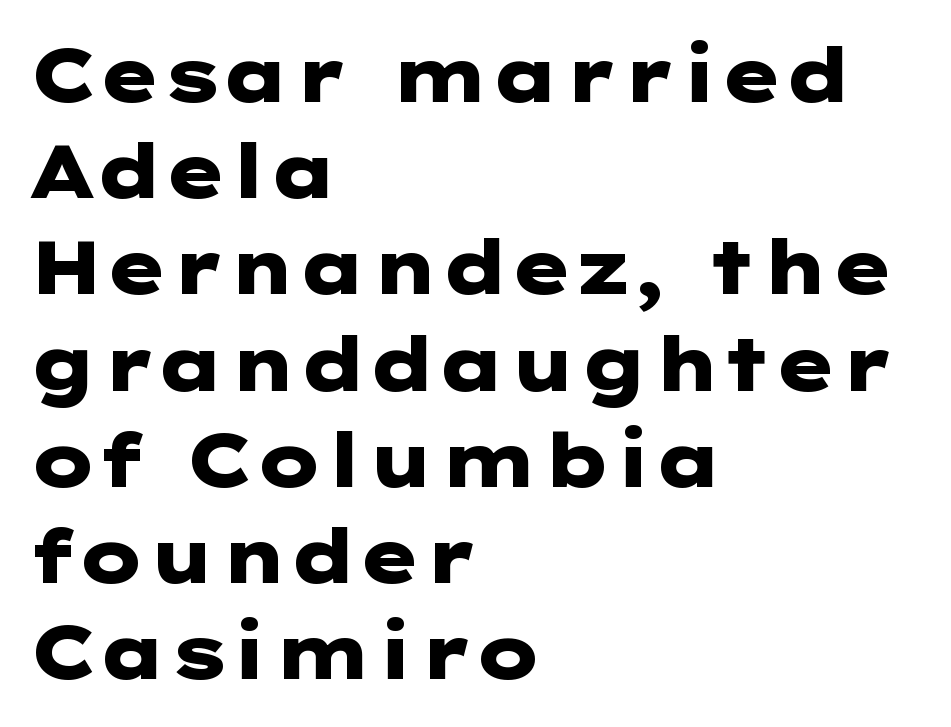
{"serif": "no", "italic": "no", "bold": "yes", "weight": "heavy", "width": "wide", "stroke_contrast": "low", "x_height": "medium", "underline": "no", "align": "left", "line_spacing": "normal", "line_spacing_ratio": 1.3, "letter_spacing": "normal", "letter_spacing_em": 0.0, "glyph_px": 74}
